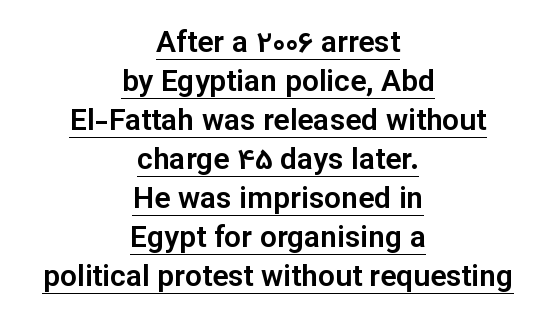
The image shows 30 px sans-serif type, upright; set centered, normal line spacing (1.3x), normal letter spacing, underlined; low stroke contrast and a medium x-height.
